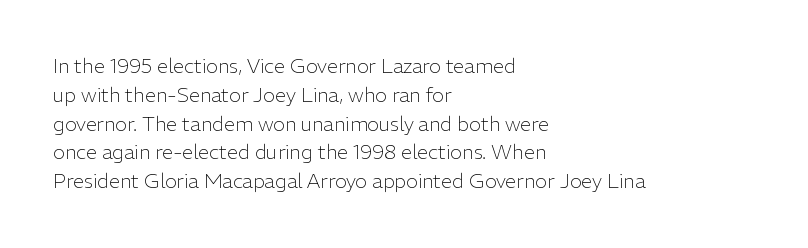
Vertical strokes here are truly vertical. The typesetting does not lean heavy: it is not bold. These lines keep a tight, regular rhythm from letter to letter. Anything drawn beneath the words? Only blank space. The designer left line spacing at the default. Caption: multi-line text, flush left, ragged right.
